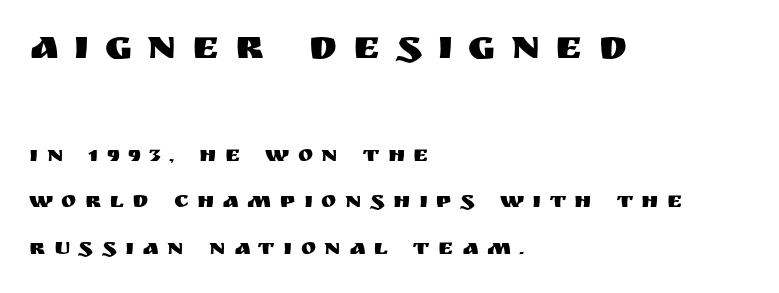
Q: Is the text italic (slanted)? A: No, it is upright.
Q: Is the typeface a serif or a sans-serif typeface? A: Sans-serif.
Q: Is the text underlined? A: No.
Q: How is the paragraph aligned? A: Left-aligned.
Q: Is the spacing between letters normal or unusually wide? A: Unusually wide.
Q: Is the spacing between lines tight, normal or loose? A: Loose.
Q: Which block of text is set in a larger size, the first (top) or the second (bottom)? A: The first (top) one.
Q: Width (condensed, normal, or wide)? A: Normal.
Q: Stroke contrast? A: Medium.
Q: x-height? A: Large.
Q: Monospaced? A: No.
